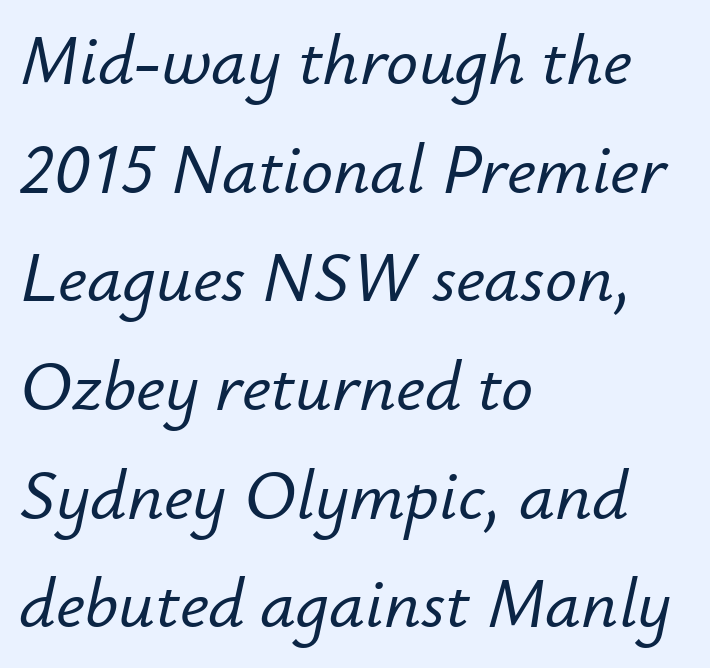
Q: Is the text italic (slanted)? A: Yes, it leans right by about 12 degrees.
Q: Is the text underlined? A: No.
Q: How is the paragraph aligned? A: Left-aligned.
Q: Is the spacing between letters normal or unusually wide? A: Normal.
Q: Is the spacing between lines tight, normal or loose? A: Normal.
Q: Width (condensed, normal, or wide)? A: Normal.
Q: Stroke contrast? A: Low.
Q: x-height? A: Small.
Q: Monospaced? A: No.
